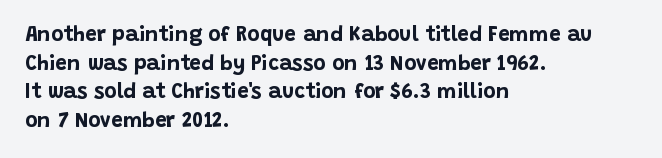
The image shows 21 px bold type, upright; set left-aligned, normal line spacing (1.36x), normal letter spacing, not underlined.
